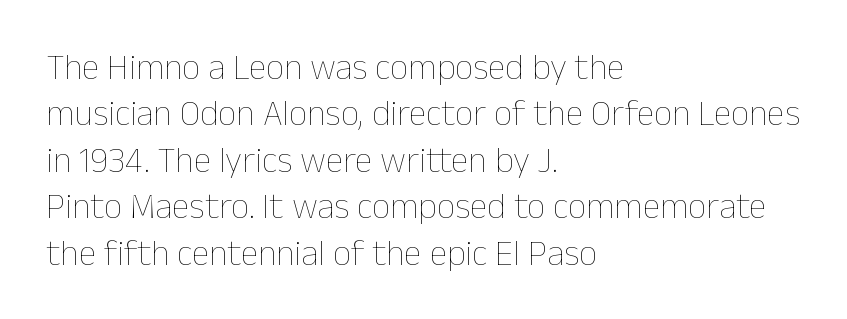
The image shows 36 px thin type, upright; set left-aligned, normal line spacing (1.29x), normal letter spacing, not underlined; low stroke contrast and a medium x-height.
